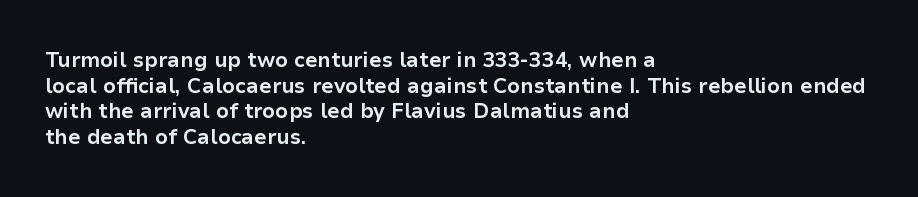
The image shows 21 px bold type, upright; set left-aligned, line spacing 1.22x, normal letter spacing, not underlined.
